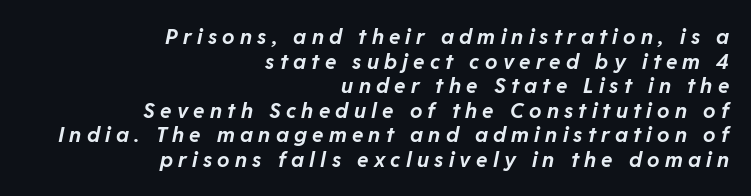
Q: Is the text bold? A: Yes.
Q: Is the text italic (slanted)? A: Yes, it leans right by about 11 degrees.
Q: Is the text underlined? A: No.
Q: How is the paragraph aligned? A: Right-aligned.
Q: Is the spacing between letters normal or unusually wide? A: Unusually wide.
